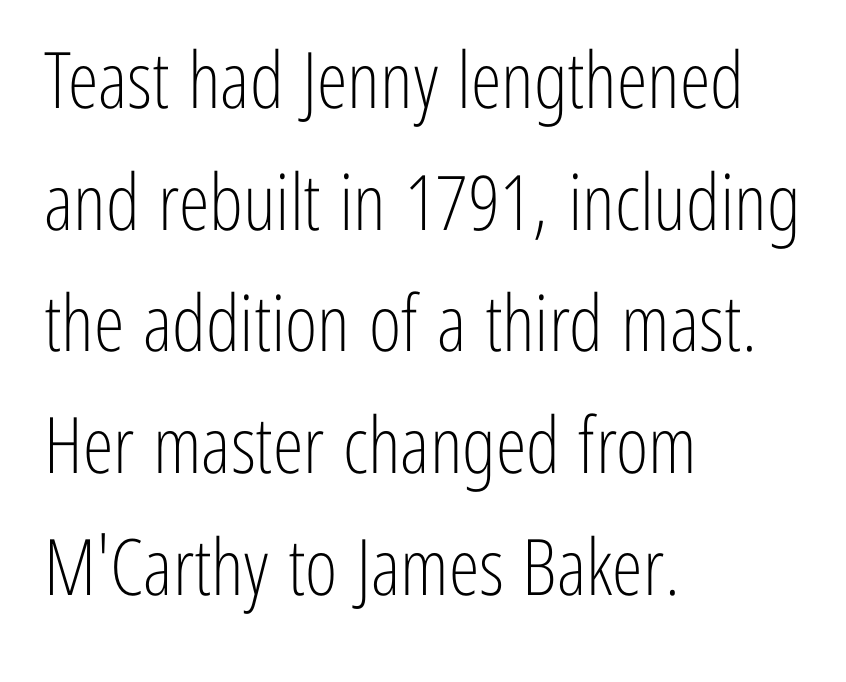
The image shows 78 px light, condensed sans-serif type, upright; set left-aligned, normal line spacing (1.56x), normal letter spacing, not underlined; low stroke contrast and a medium x-height.
